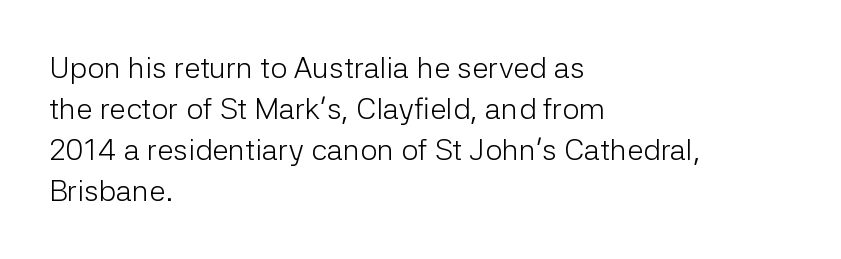
{"serif": "no", "italic": "no", "bold": "no", "weight": "light", "width": "normal", "stroke_contrast": "low", "x_height": "medium", "monospaced": "no", "underline": "no", "align": "left", "line_spacing": "normal", "line_spacing_ratio": 1.37, "letter_spacing": "normal", "letter_spacing_em": 0.0, "glyph_px": 30}
